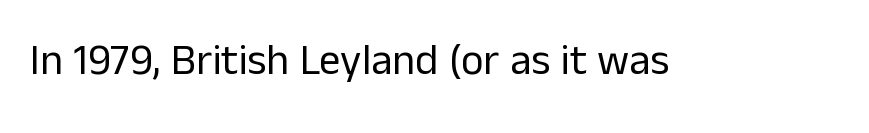
Q: Is the text bold? A: No.
Q: Is the text italic (slanted)? A: No, it is upright.
Q: Is the typeface a serif or a sans-serif typeface? A: Sans-serif.
Q: Is the text underlined? A: No.
Q: Is the spacing between letters normal or unusually wide? A: Normal.
Q: Width (condensed, normal, or wide)? A: Normal.
Q: Stroke contrast? A: Low.
Q: x-height? A: Medium.
Q: Monospaced? A: No.
